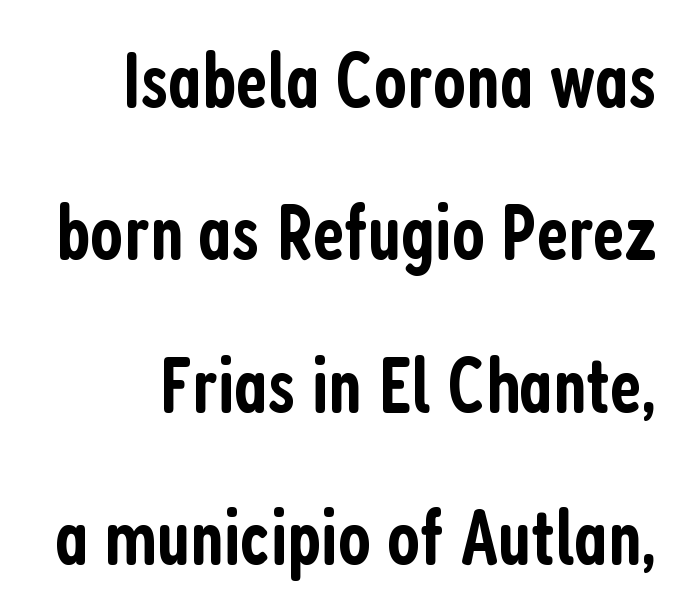
Words float on clear page, feet unadorned. These lines are rendered in a variable-pitch font. These lines were composed using upright roman letters. To sum up the face: it is a sans, with no serifs.
